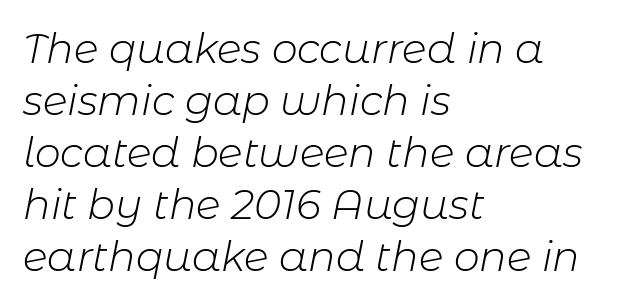
Slant detected: the letters are inclined. Any mark beneath the type? The region is blank. Horizontally, the lines are justified to the leading edge only. Compared with typical body copy, the letter spacing here is the same.
